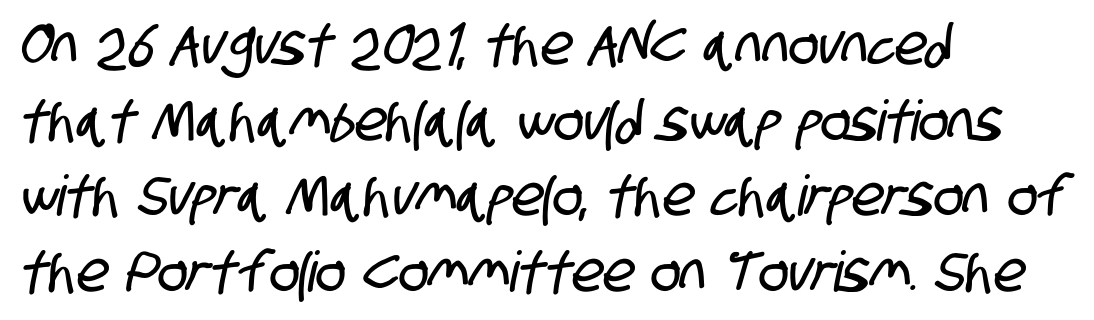
{"serif": "no", "width": "condensed", "stroke_contrast": "low", "x_height": "large", "monospaced": "no", "underline": "no", "align": "left", "line_spacing": "normal", "line_spacing_ratio": 1.35, "letter_spacing": "normal", "letter_spacing_em": 0.0, "glyph_px": 56}
